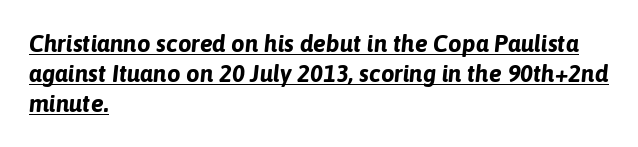
The image shows 24 px bold type, italic (leaning right); set left-aligned, normal line spacing (1.25x), normal letter spacing, underlined.
